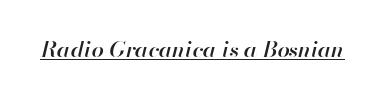
This is the in-between weight designers call semibold or demi. The letters are slanted; this is an italic face. A typesetter would call this zero additional tracking. The rendering uses the underline text-decoration.
